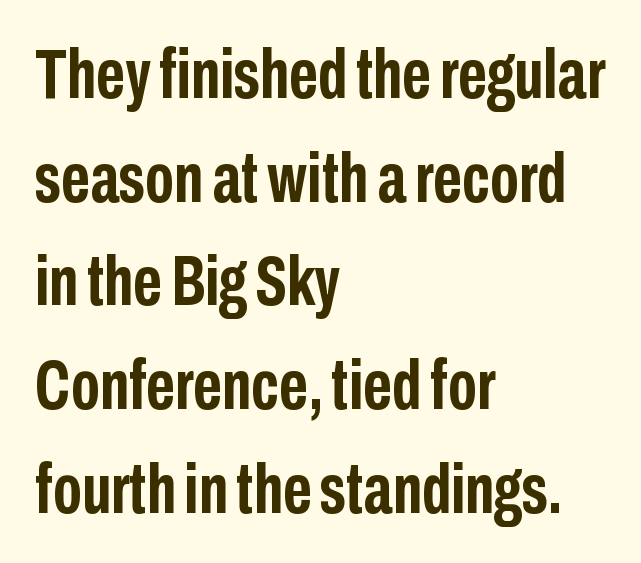
The image shows 71 px semibold, condensed sans-serif type, upright; set left-aligned, normal line spacing (1.46x), normal letter spacing, not underlined; low stroke contrast and a medium x-height.
